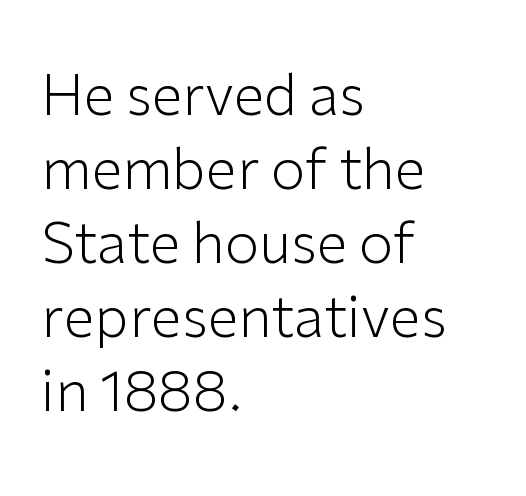
The letters advance in unequal steps, a hallmark of proportional type. Rows of type keep a routine distance in the vertical direction. Is there any slant? The stems are plumb. Weight: in the light-to-regular range.
